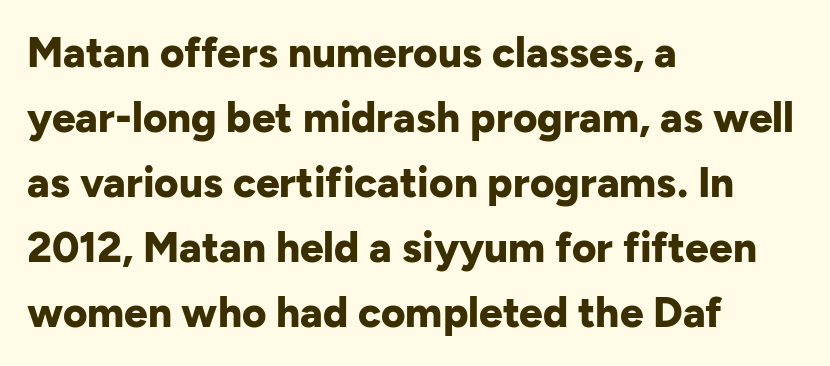
{"serif": "no", "italic": "no", "bold": "yes", "weight": "bold", "width": "normal", "stroke_contrast": "low", "x_height": "medium", "monospaced": "no", "underline": "no", "align": "left", "line_spacing": "normal", "line_spacing_ratio": 1.55, "letter_spacing": "normal", "letter_spacing_em": 0.0, "glyph_px": 42}
